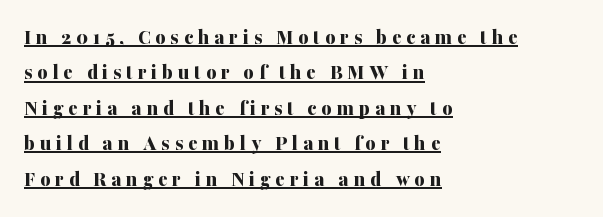
Q: Is the text bold? A: Yes.
Q: Is the text italic (slanted)? A: No, it is upright.
Q: Is the text underlined? A: Yes.
Q: How is the paragraph aligned? A: Left-aligned.
Q: Is the spacing between letters normal or unusually wide? A: Unusually wide.
Q: Is the spacing between lines tight, normal or loose? A: Normal.
